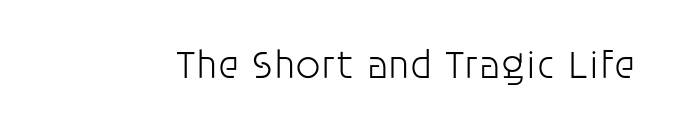
The image shows 40 px light sans-serif type, upright; set normal letter spacing, not underlined; low stroke contrast and a large x-height.
